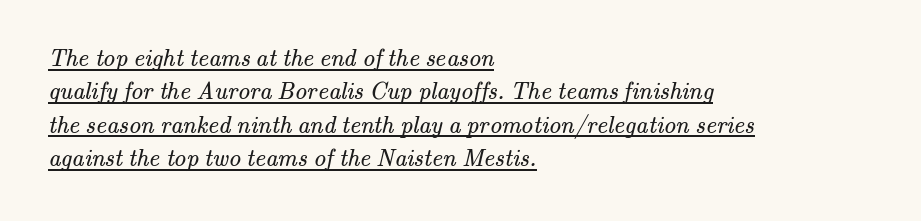
{"bold": "no", "underline": "yes", "align": "left", "line_spacing": "normal", "line_spacing_ratio": 1.39, "letter_spacing": "normal", "letter_spacing_em": 0.0, "glyph_px": 24}
